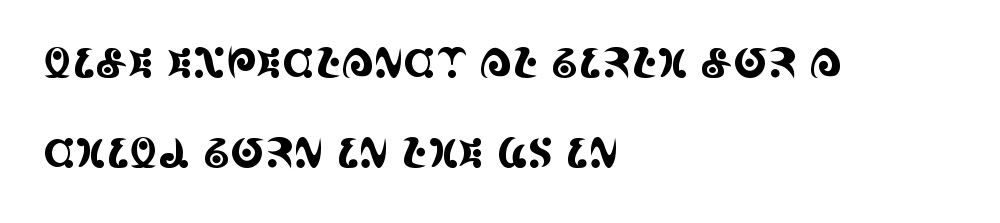
The image shows 41 px condensed serif type, upright; set left-aligned, loose line spacing (2.19x), normal letter spacing, not underlined; a large x-height.
